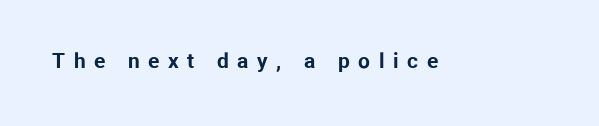
How are the letters spaced? Widely, with obvious added tracking. The glyphs are unaccompanied by any horizontal stroke below them. In terms of weight, the rendering is a true, heavy bold. In terms of posture, this sample is upright.
